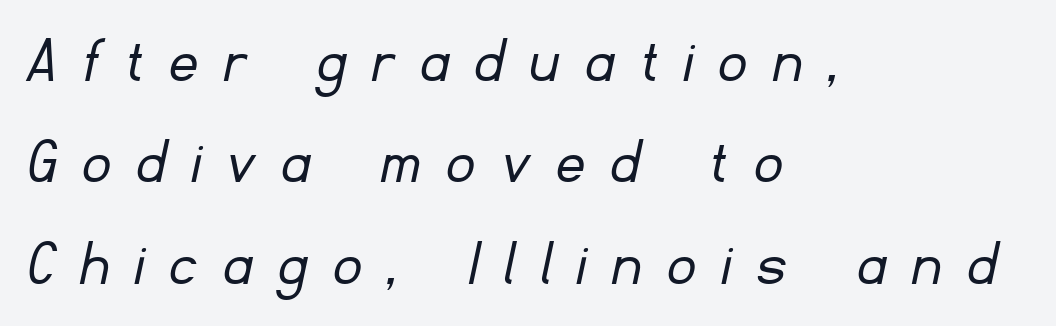
Q: Is the text bold? A: No.
Q: Is the typeface a serif or a sans-serif typeface? A: Sans-serif.
Q: Is the text underlined? A: No.
Q: How is the paragraph aligned? A: Left-aligned.
Q: Is the spacing between letters normal or unusually wide? A: Unusually wide.
Q: Is the spacing between lines tight, normal or loose? A: Normal.
Q: Width (condensed, normal, or wide)? A: Normal.
Q: Stroke contrast? A: Low.
Q: x-height? A: Small.
Q: Monospaced? A: No.
